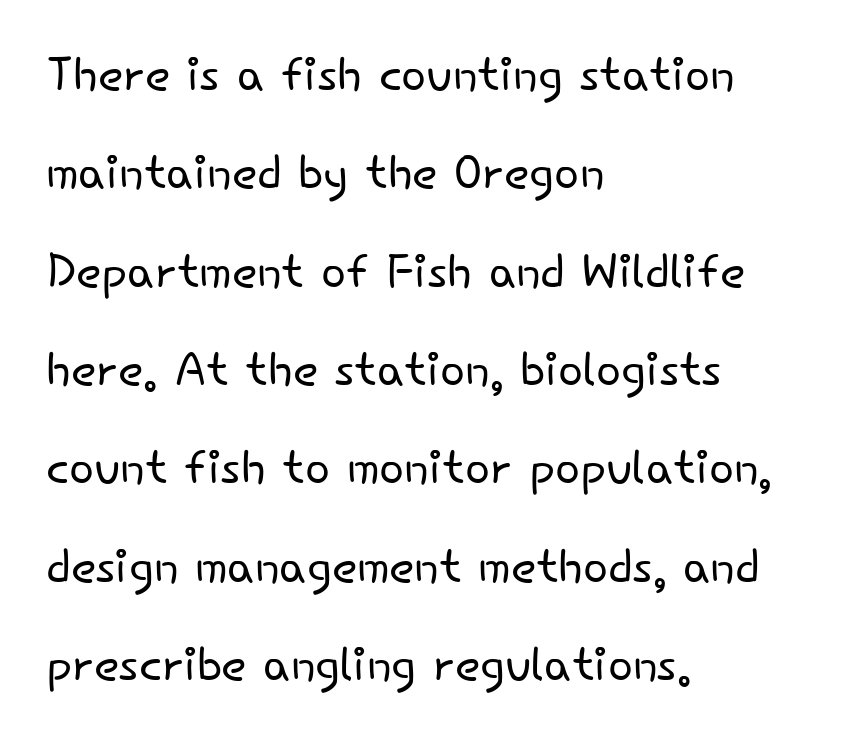
Q: Is the text bold? A: No.
Q: Is the text italic (slanted)? A: No, it is upright.
Q: Is the typeface a serif or a sans-serif typeface? A: Sans-serif.
Q: Is the text underlined? A: No.
Q: How is the paragraph aligned? A: Left-aligned.
Q: Is the spacing between letters normal or unusually wide? A: Normal.
Q: Is the spacing between lines tight, normal or loose? A: Normal.
Q: Width (condensed, normal, or wide)? A: Normal.
Q: Stroke contrast? A: Low.
Q: x-height? A: Small.
Q: Monospaced? A: No.
